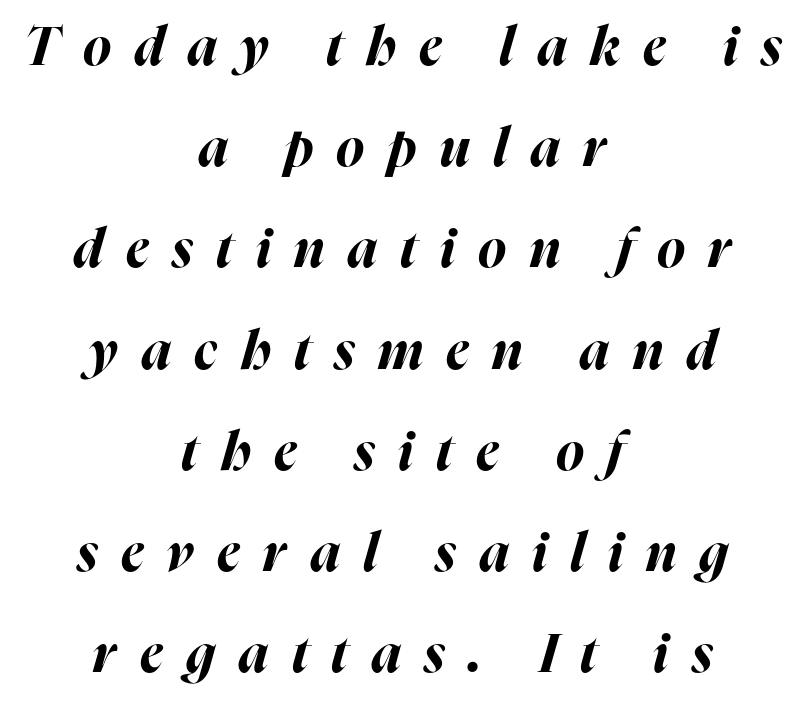
You could fit nearly another row in the gap between these rows. These lines are rendered in a variable-pitch font. Type without underlining. Both edges are ragged and mirror each other, which tells us the setting is centered. The glyphs look as if they've been sheared to an angle. This sample uses expanded letter spacing, leaving extra air between glyphs.
